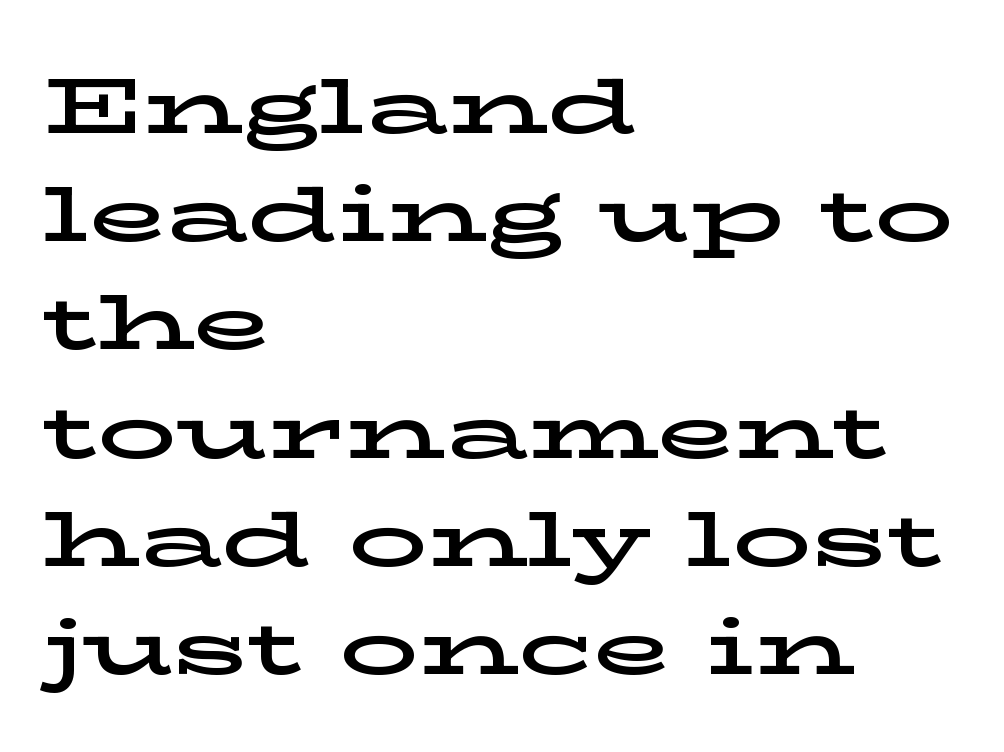
Regular leading. Here the glyphs are tracked normally, forming tight word shapes. Clear beneath every line of the passage. The lettering stays uniformly vertical, giving the passage a roman look.
